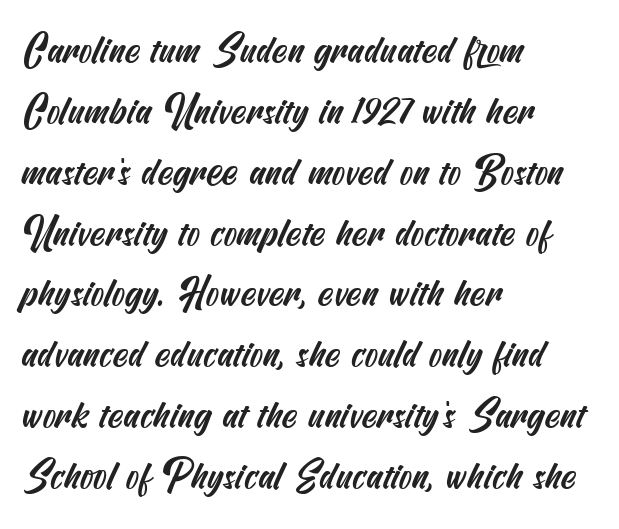
Summary of vertical rhythm: regular, with standard interline spacing. Rule under the text: the space is simply empty. The ragged edge is on the right, which tells us the setting is flush left. The type family on display is of the sans-serif kind.
